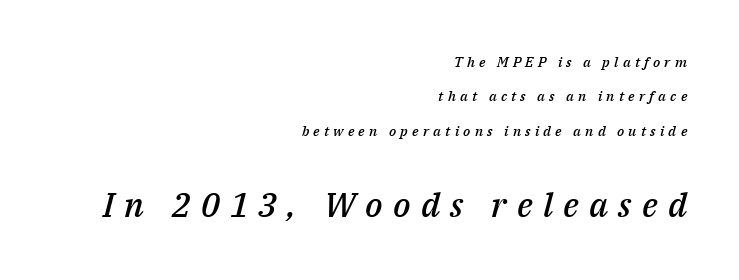
Q: Is the text bold? A: Semi-bold.
Q: Is the text italic (slanted)? A: Yes, it leans right by about 14 degrees.
Q: Is the text underlined? A: No.
Q: How is the paragraph aligned? A: Right-aligned.
Q: Is the spacing between letters normal or unusually wide? A: Unusually wide.
Q: Is the spacing between lines tight, normal or loose? A: Loose.
Q: Which block of text is set in a larger size, the first (top) or the second (bottom)? A: The second (bottom) one.
Q: Width (condensed, normal, or wide)? A: Normal.
Q: Stroke contrast? A: Medium.
Q: x-height? A: Medium.
Q: Monospaced? A: No.
